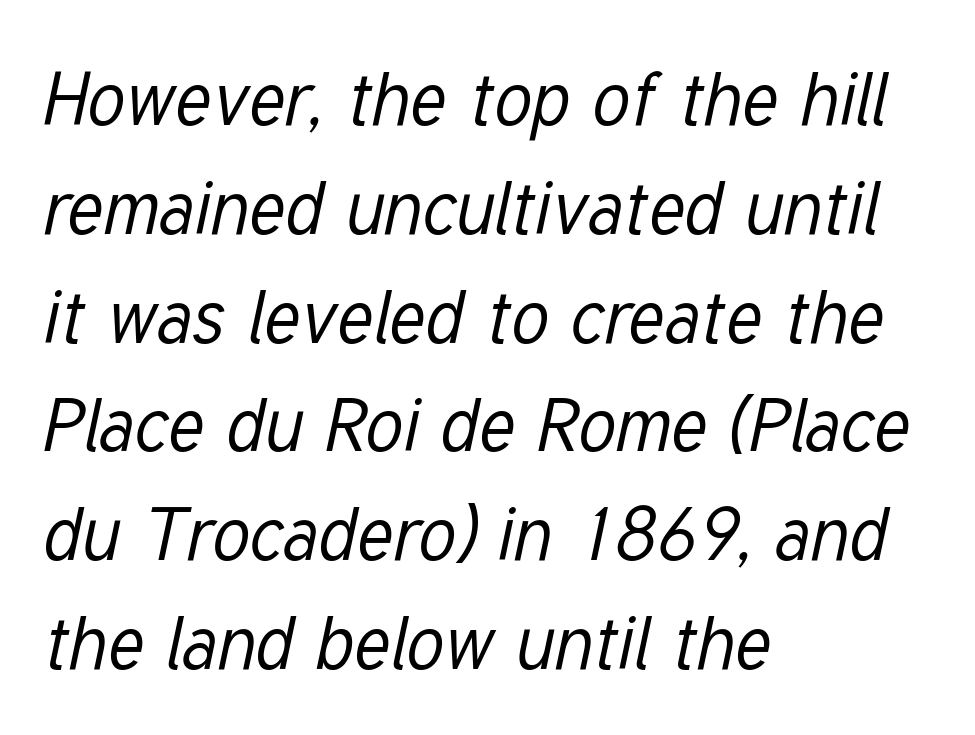
{"italic": "yes", "lean": "right", "slant_degrees": 12, "bold": "no", "weight": "regular", "width": "condensed", "stroke_contrast": "low", "x_height": "medium", "monospaced": "no", "underline": "no", "align": "left", "line_spacing": "normal", "line_spacing_ratio": 1.47, "letter_spacing": "normal", "letter_spacing_em": 0.0, "glyph_px": 74}
